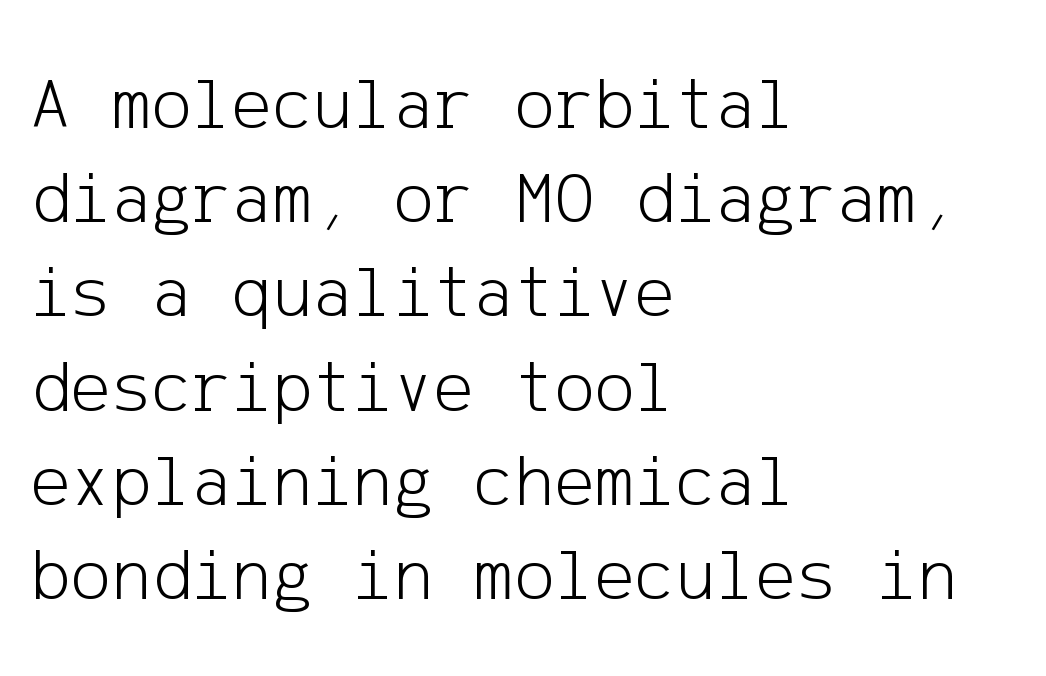
{"serif": "no", "italic": "no", "bold": "no", "weight": "light", "width": "normal", "stroke_contrast": "low", "x_height": "medium", "underline": "no", "align": "left", "line_spacing_ratio": 1.24, "letter_spacing": "normal", "letter_spacing_em": 0.0, "glyph_px": 76}
